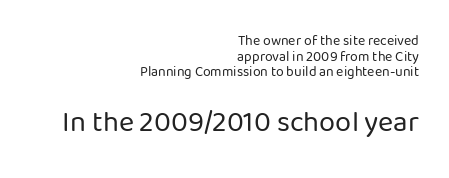
Q: Is the text bold? A: No.
Q: Is the text italic (slanted)? A: No, it is upright.
Q: Is the typeface a serif or a sans-serif typeface? A: Sans-serif.
Q: Is the text underlined? A: No.
Q: How is the paragraph aligned? A: Right-aligned.
Q: Is the spacing between letters normal or unusually wide? A: Normal.
Q: Is the spacing between lines tight, normal or loose? A: Tight.
Q: Which block of text is set in a larger size, the first (top) or the second (bottom)? A: The second (bottom) one.
Q: Width (condensed, normal, or wide)? A: Normal.
Q: Stroke contrast? A: Low.
Q: x-height? A: Medium.
Q: Monospaced? A: No.
